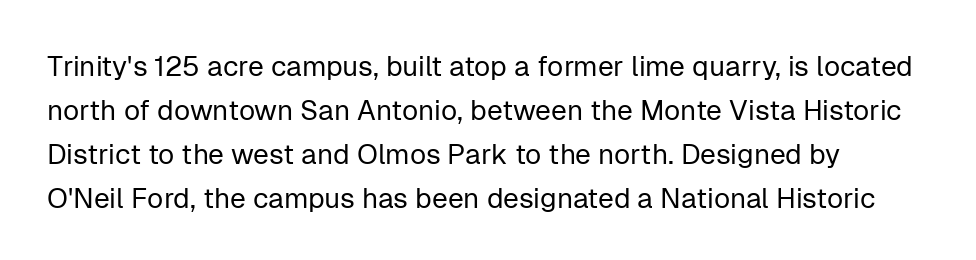
Unlike a traditional serif, this face leaves its strokes unadorned. Leftover space on each line is placed entirely after the last word. Is this a fixed-width face? No — the glyphs have proportional, varying widths. Has an underline been added? It has not. Style check: upright. Each stroke keeps to a modest, everyday thickness or less.
